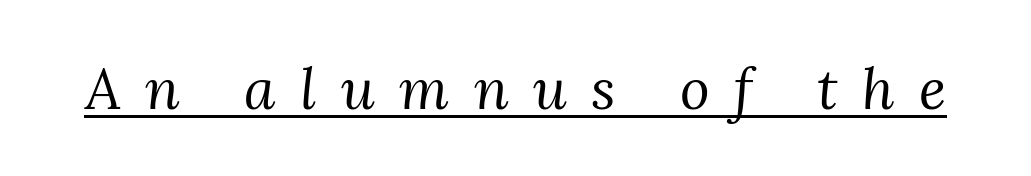
Q: Is the text bold? A: No.
Q: Is the text italic (slanted)? A: Yes, it leans right by about 3 degrees.
Q: Is the typeface a serif or a sans-serif typeface? A: Serif.
Q: Is the text underlined? A: Yes.
Q: Is the spacing between letters normal or unusually wide? A: Unusually wide.
Q: Width (condensed, normal, or wide)? A: Normal.
Q: Stroke contrast? A: Medium.
Q: x-height? A: Medium.
Q: Monospaced? A: No.
